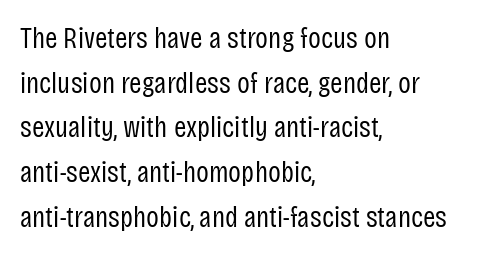
The image shows 30 px regular-weight, condensed sans-serif type, upright; set left-aligned, normal line spacing (1.49x), normal letter spacing, not underlined; low stroke contrast and a large x-height.
